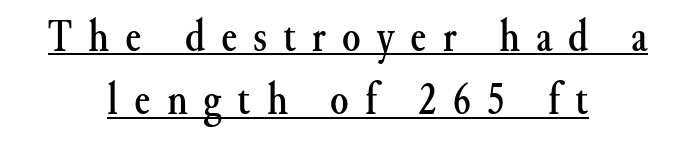
The image shows 47 px serif type, upright; set centered, normal line spacing (1.35x), unusually wide letter spacing (+0.34 em), underlined; medium stroke contrast and a small x-height.
